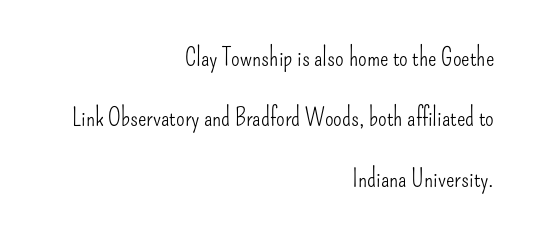
Layout note: lines flush right. Each stroke keeps to a modest, everyday thickness or less. Observe the ordinary spacing: letters are neighbours, not strangers. Decoration check: the copy has no underline. Compared with typical paragraphs, the rows here are farther apart.
